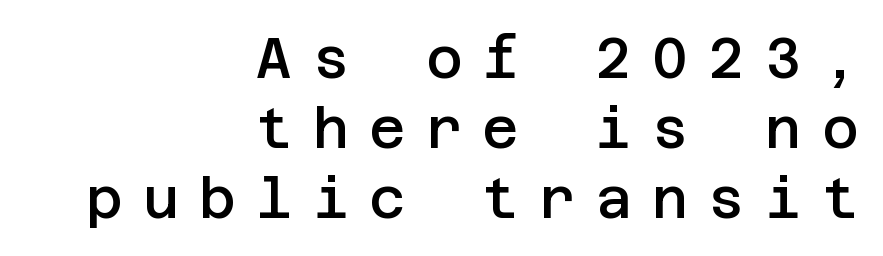
{"serif": "no", "italic": "no", "bold": "semi", "weight": "semibold", "width": "normal", "stroke_contrast": "low", "x_height": "large", "underline": "no", "align": "right", "line_spacing": "normal", "line_spacing_ratio": 1.25, "letter_spacing": "wide", "letter_spacing_em": 0.36, "glyph_px": 56}
